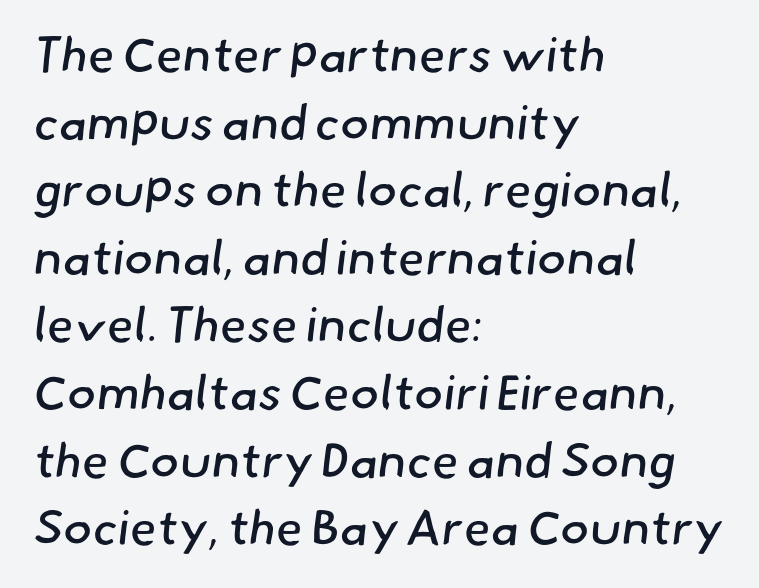
The image shows 49 px regular-weight sans-serif type; set left-aligned, normal line spacing (1.38x), normal letter spacing, not underlined; low stroke contrast and a small x-height.
